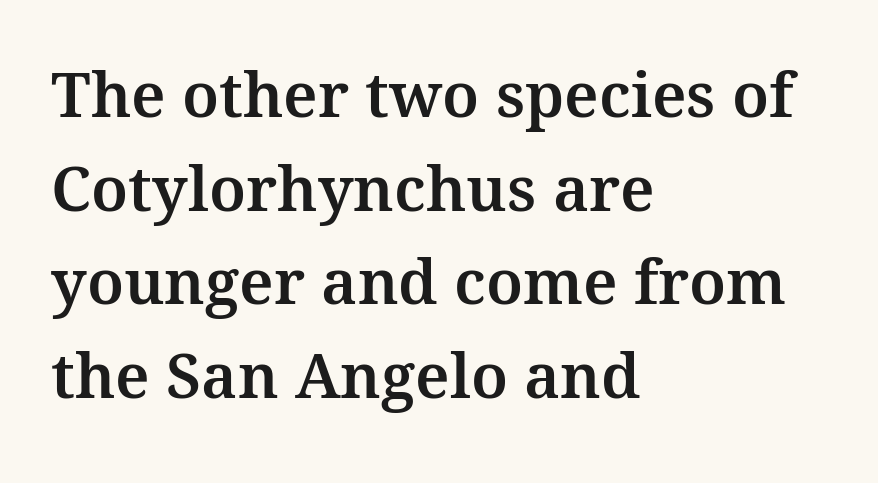
The image shows 62 px serif type, upright; set left-aligned, normal line spacing (1.51x), normal letter spacing, not underlined; medium stroke contrast and a medium x-height.
